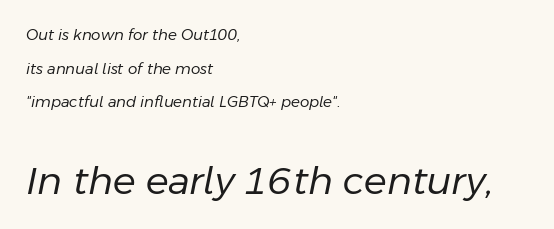
Whoever set this chose breathing room over compactness in the vertical rhythm. Type without underlining. The line texture is even and compact thanks to regular tracking. In this sample the second text group is rendered at the bigger scale. Every row of glyphs begins at an identical x-position on the left.
